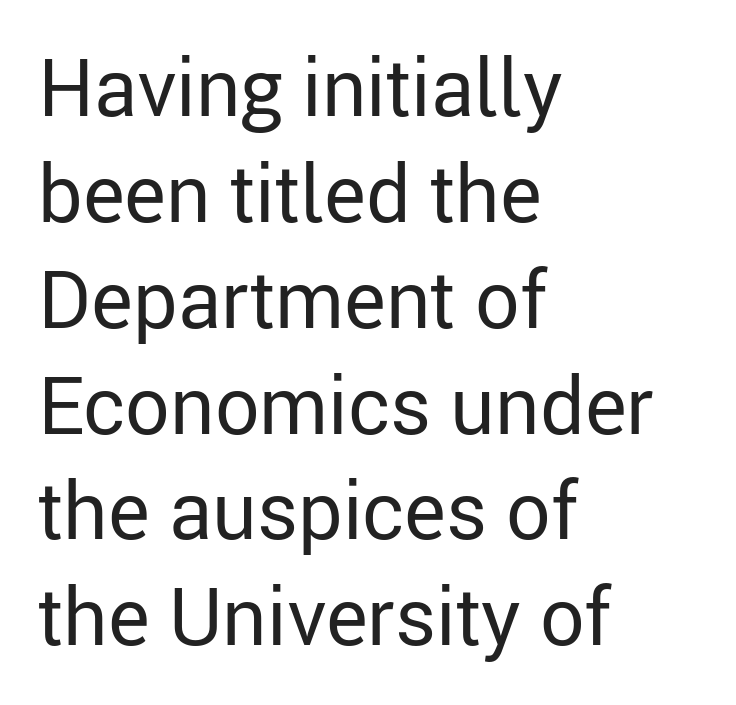
The image shows 79 px regular-weight sans-serif type, upright; set left-aligned, normal line spacing (1.34x), normal letter spacing, not underlined; low stroke contrast and a medium x-height.
